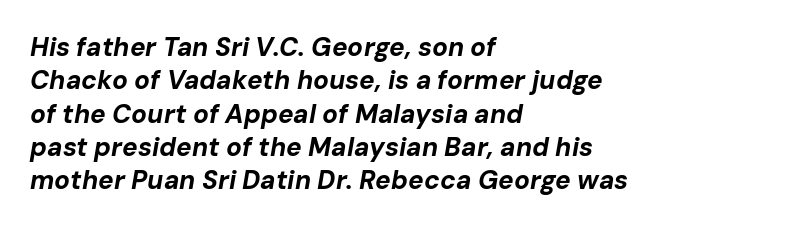
{"italic": "yes", "lean": "right", "slant_degrees": 10, "bold": "yes", "underline": "no", "align": "left", "line_spacing": "normal", "line_spacing_ratio": 1.28, "letter_spacing": "normal", "letter_spacing_em": 0.0, "glyph_px": 26}
